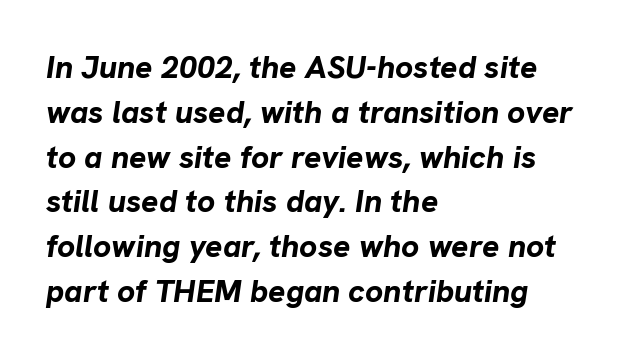
The image shows 32 px bold type, italic (leaning right); set left-aligned, normal line spacing (1.4x), normal letter spacing, not underlined; low stroke contrast and a medium x-height.
